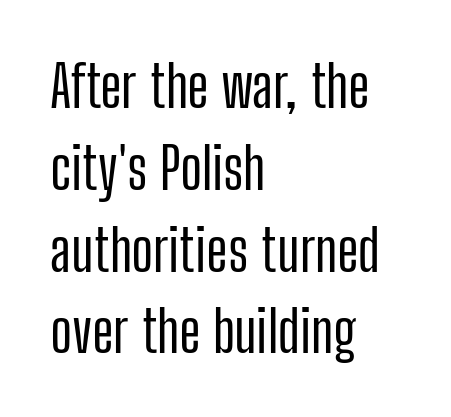
Q: Is the text italic (slanted)? A: No, it is upright.
Q: Is the typeface a serif or a sans-serif typeface? A: Sans-serif.
Q: Is the text underlined? A: No.
Q: How is the paragraph aligned? A: Left-aligned.
Q: Is the spacing between letters normal or unusually wide? A: Normal.
Q: Is the spacing between lines tight, normal or loose? A: Normal.
Q: Width (condensed, normal, or wide)? A: Condensed.
Q: Stroke contrast? A: Low.
Q: x-height? A: Medium.
Q: Monospaced? A: No.
